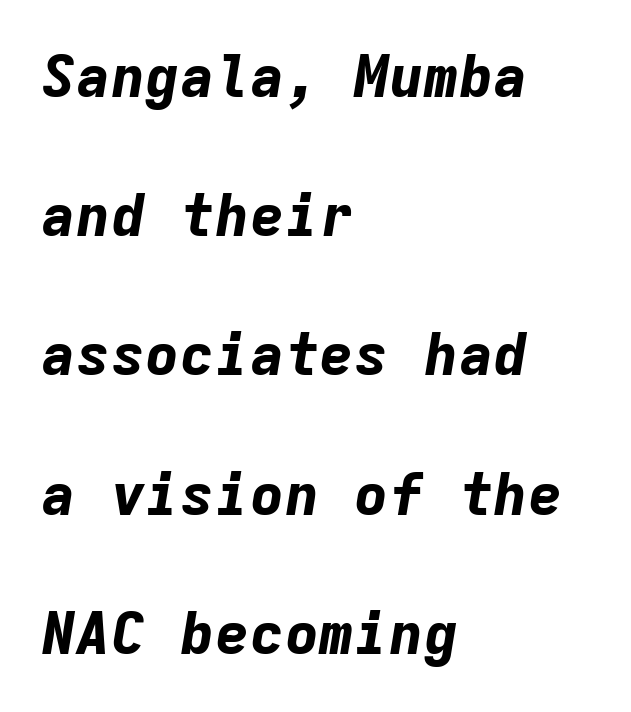
{"italic": "yes", "lean": "right", "slant_degrees": 9, "bold": "yes", "weight": "bold", "width": "normal", "stroke_contrast": "low", "x_height": "medium", "monospaced": "yes", "underline": "no", "align": "left", "line_spacing": "loose", "line_spacing_ratio": 2.4, "letter_spacing": "normal", "letter_spacing_em": 0.0, "glyph_px": 58}
